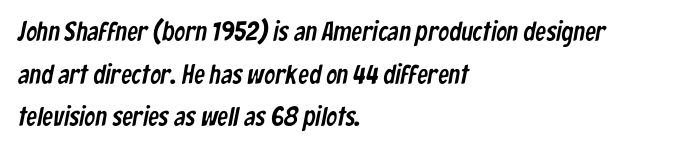
The rendering uses a moderate line-height, typical for paragraphs. Caption: standard tracking, unaltered. Check the space under the baseline: it is left empty. These lines are set flush left with a ragged right edge.
